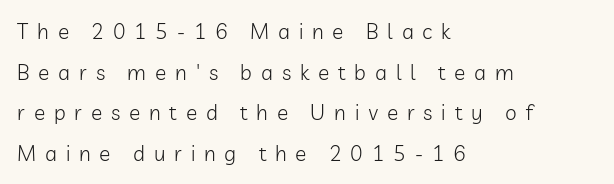
The image shows 21 px text type, upright; set left-aligned, loose line spacing (1.93x), unusually wide letter spacing (+0.42 em), not underlined.
